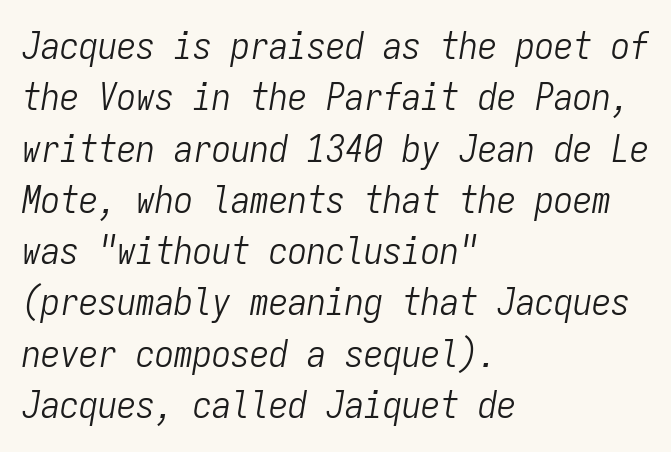
Q: Is the text bold? A: No.
Q: Is the text italic (slanted)? A: Yes, it leans right by about 9 degrees.
Q: Is the text underlined? A: No.
Q: How is the paragraph aligned? A: Left-aligned.
Q: Is the spacing between letters normal or unusually wide? A: Normal.
Q: Is the spacing between lines tight, normal or loose? A: Normal.
Q: Width (condensed, normal, or wide)? A: Condensed.
Q: Stroke contrast? A: Low.
Q: x-height? A: Medium.
Q: Monospaced? A: Yes.
